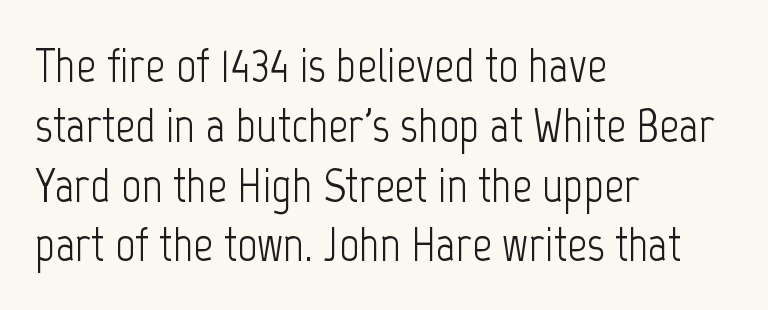
Nobody touched the tracking dial on this one. Heaviness? Minimal to ordinary, like unemphasized prose. Check the space under the baseline: it is left empty. Serifs: no, the terminals of the letterforms are clean. Italic: no, the glyphs are upright roman. Compared with a centered layout, this one pins lines to the left instead.
